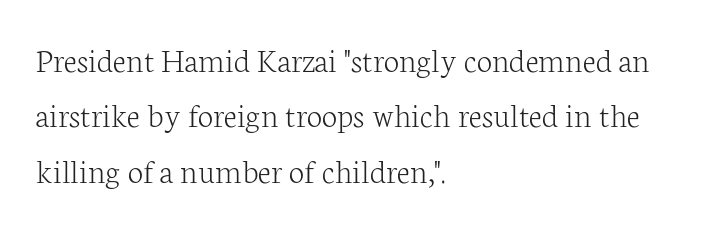
{"serif": "yes", "italic": "no", "bold": "no", "weight": "light", "width": "normal", "stroke_contrast": "low", "x_height": "medium", "monospaced": "no", "underline": "no", "align": "left", "line_spacing": "normal", "line_spacing_ratio": 1.58, "letter_spacing": "normal", "letter_spacing_em": 0.0, "glyph_px": 35}
